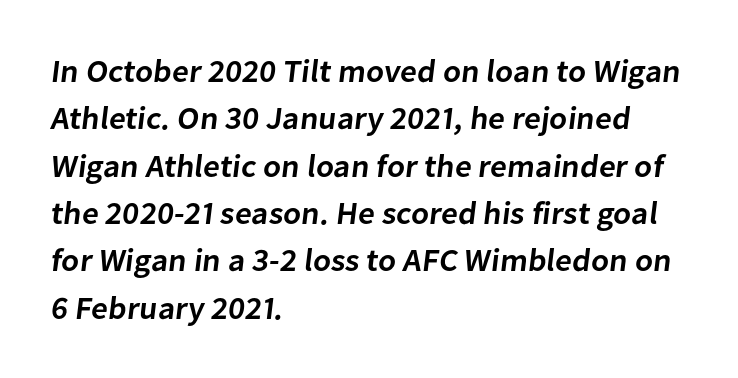
The image shows 32 px semibold sans-serif type; set left-aligned, normal line spacing (1.48x), normal letter spacing, not underlined; low stroke contrast and a medium x-height.
